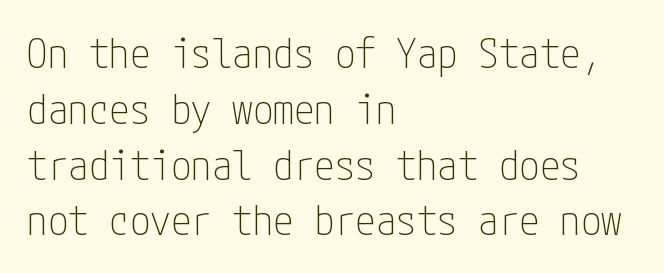
Q: Is the text bold? A: No.
Q: Is the text italic (slanted)? A: No, it is upright.
Q: Is the typeface a serif or a sans-serif typeface? A: Sans-serif.
Q: Is the text underlined? A: No.
Q: How is the paragraph aligned? A: Left-aligned.
Q: Is the spacing between letters normal or unusually wide? A: Normal.
Q: Is the spacing between lines tight, normal or loose? A: Normal.
Q: Width (condensed, normal, or wide)? A: Condensed.
Q: Stroke contrast? A: Low.
Q: x-height? A: Medium.
